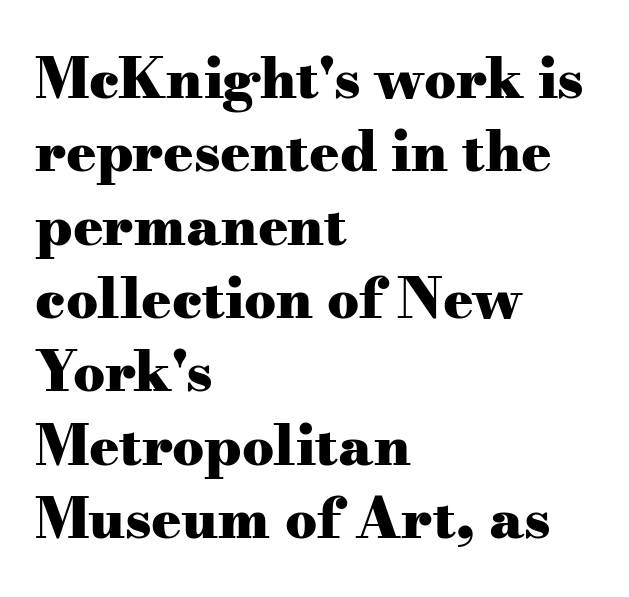
{"serif": "yes", "italic": "no", "bold": "yes", "weight": "heavy", "width": "wide", "stroke_contrast": "medium", "x_height": "small", "monospaced": "no", "underline": "no", "align": "left", "line_spacing": "normal", "line_spacing_ratio": 1.31, "letter_spacing": "normal", "letter_spacing_em": 0.0, "glyph_px": 56}
